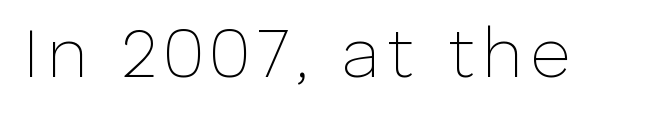
Compared with a typical body face, this is equally light or lighter still. A typesetter would mark this as roman, not italic. The foot of each line stays bare and open. Font category for this specimen: sans-serif. You could not count columns in this text — the font is proportionally spaced.
